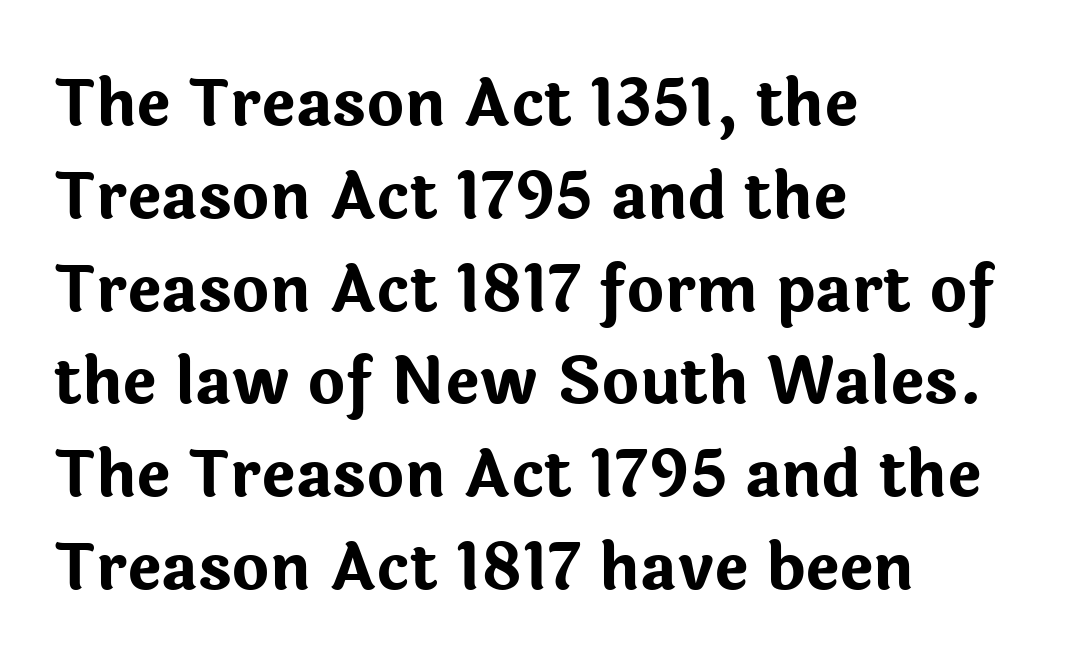
{"serif": "no", "italic": "no", "bold": "yes", "weight": "bold", "width": "normal", "stroke_contrast": "low", "x_height": "medium", "monospaced": "no", "underline": "no", "align": "left", "line_spacing": "normal", "line_spacing_ratio": 1.45, "letter_spacing": "normal", "letter_spacing_em": 0.0, "glyph_px": 64}
